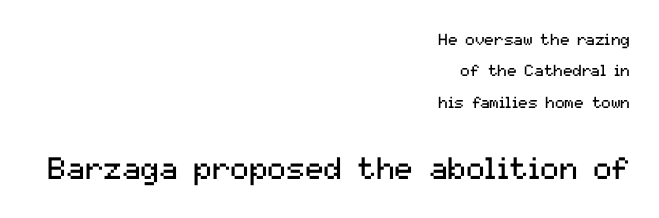
Visually, the bottom section dominates because its glyphs are scaled up. The space between consecutive lines is lavish. These lines are composed in type without serifs. No chunkiness to these letters — they're not bold. Each word holds together tightly as a unit, with standard inter-letter gaps. Character widths vary here, with narrow letters taking less room than wide ones.
